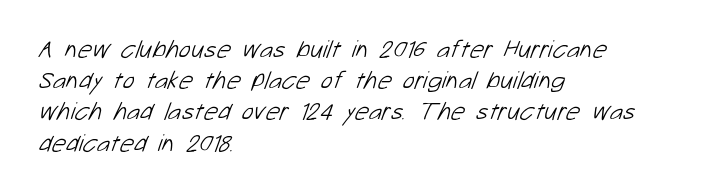
Q: Is the text bold? A: No.
Q: Is the text underlined? A: No.
Q: How is the paragraph aligned? A: Left-aligned.
Q: Is the spacing between letters normal or unusually wide? A: Normal.
Q: Is the spacing between lines tight, normal or loose? A: Normal.
